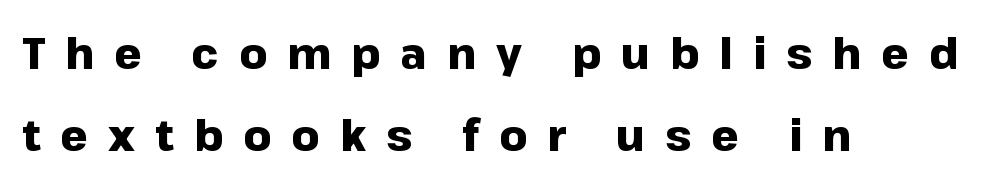
Each row of text sits above clean, open space. A typesetter would call this leading open, well beyond the default. Characters follow at a spacing far wider than the type designer built in. You'd pick this weight for a headline — it's a proper bold. These lines were composed using upright roman letters.
